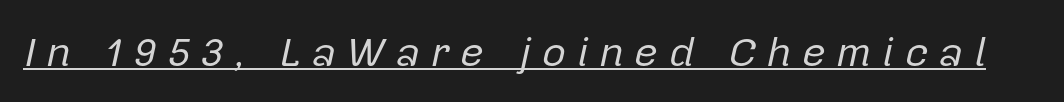
Emphasis-style slanted type is in use. The line texture is sparse and dotted thanks to wide tracking. You can see a thin bar hugging the bottom of the glyphs. The face used here is proportionally spaced, like ordinary book or web type. Ink coverage per letter is moderate at most.
